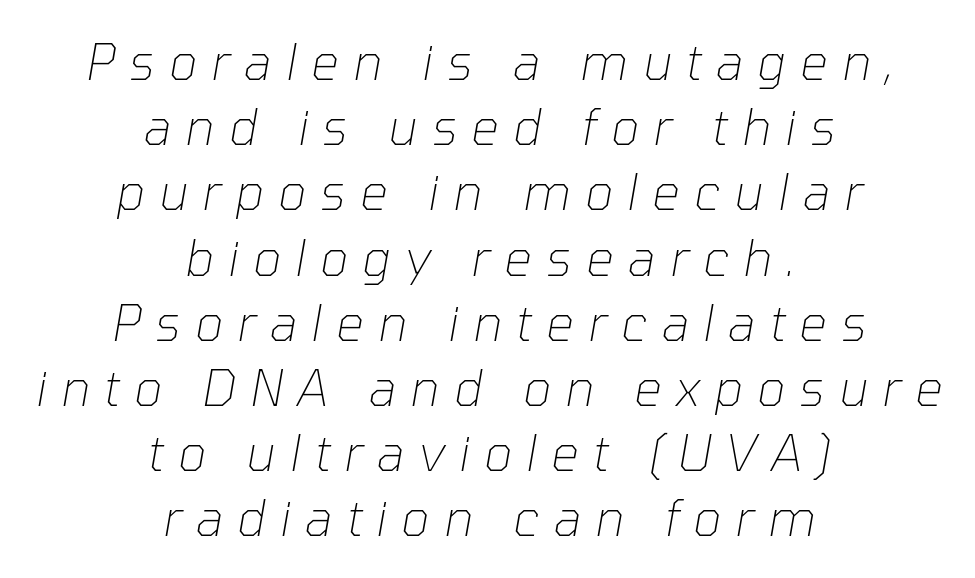
{"italic": "yes", "lean": "right", "slant_degrees": 10, "bold": "no", "weight": "thin", "width": "normal", "stroke_contrast": "low", "x_height": "medium", "monospaced": "no", "underline": "no", "align": "center", "line_spacing": "normal", "line_spacing_ratio": 1.33, "letter_spacing": "wide", "letter_spacing_em": 0.29, "glyph_px": 49}
